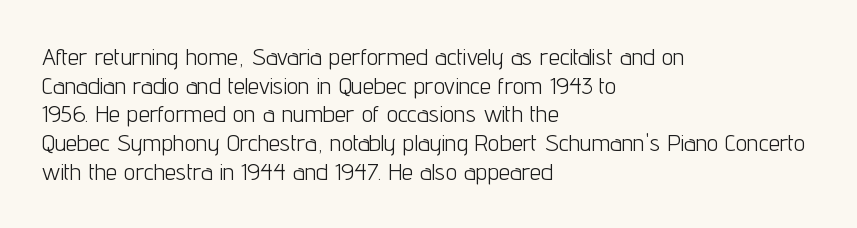
{"italic": "no", "bold": "no", "underline": "no", "align": "left", "line_spacing": "normal", "line_spacing_ratio": 1.25, "letter_spacing": "normal", "letter_spacing_em": 0.0, "glyph_px": 23}
